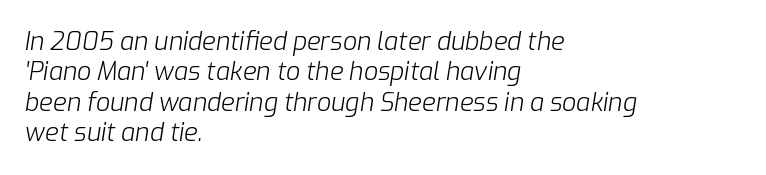
Q: Is the text bold? A: No.
Q: Is the text italic (slanted)? A: Yes, it leans right by about 9 degrees.
Q: Is the text underlined? A: No.
Q: How is the paragraph aligned? A: Left-aligned.
Q: Is the spacing between letters normal or unusually wide? A: Normal.
